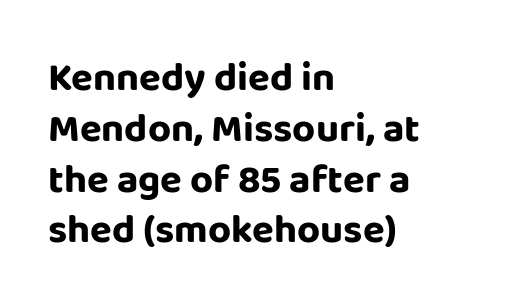
The image shows 40 px bold sans-serif type, upright; set left-aligned, normal line spacing (1.27x), normal letter spacing, not underlined; low stroke contrast and a large x-height.
